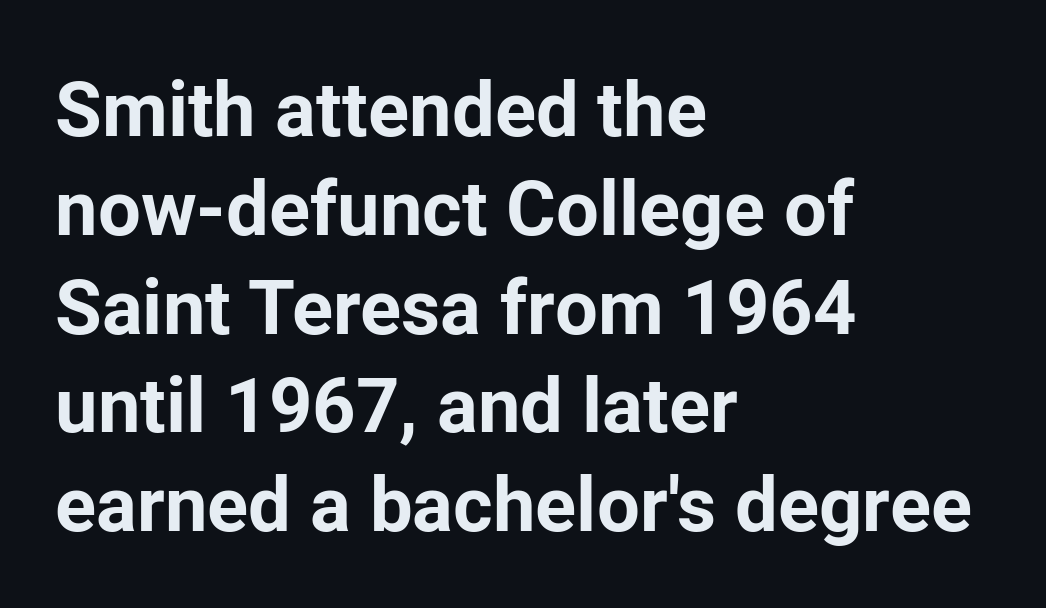
{"serif": "no", "italic": "no", "bold": "yes", "weight": "bold", "width": "normal", "stroke_contrast": "low", "x_height": "medium", "monospaced": "no", "underline": "no", "align": "left", "line_spacing": "normal", "line_spacing_ratio": 1.3, "letter_spacing": "normal", "letter_spacing_em": 0.0, "glyph_px": 76}
